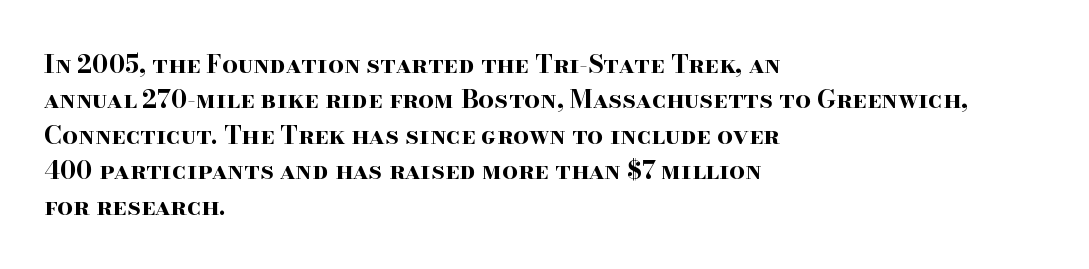
{"italic": "no", "bold": "yes", "underline": "no", "align": "left", "line_spacing": "normal", "line_spacing_ratio": 1.42, "letter_spacing": "normal", "letter_spacing_em": 0.0, "glyph_px": 25}
